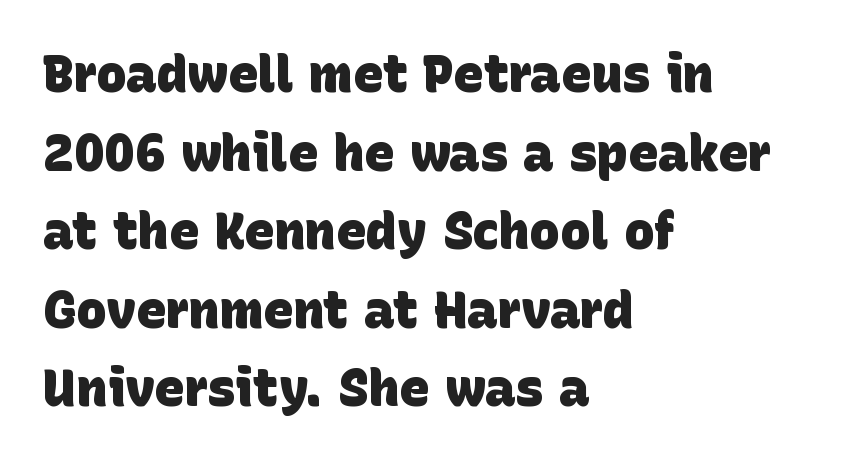
Q: Is the text bold? A: Yes.
Q: Is the typeface a serif or a sans-serif typeface? A: Sans-serif.
Q: Is the text underlined? A: No.
Q: How is the paragraph aligned? A: Left-aligned.
Q: Is the spacing between letters normal or unusually wide? A: Normal.
Q: Is the spacing between lines tight, normal or loose? A: Normal.
Q: Width (condensed, normal, or wide)? A: Normal.
Q: Stroke contrast? A: Low.
Q: x-height? A: Large.
Q: Monospaced? A: No.
